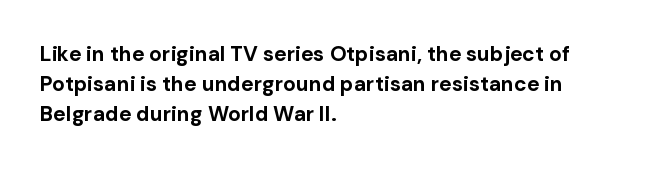
Q: Is the text bold? A: Yes.
Q: Is the text italic (slanted)? A: No, it is upright.
Q: Is the text underlined? A: No.
Q: How is the paragraph aligned? A: Left-aligned.
Q: Is the spacing between letters normal or unusually wide? A: Normal.
Q: Is the spacing between lines tight, normal or loose? A: Normal.
